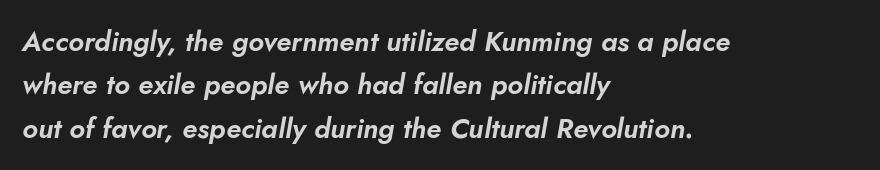
Q: Is the text italic (slanted)? A: Yes, it leans right by about 10 degrees.
Q: Is the text underlined? A: No.
Q: How is the paragraph aligned? A: Left-aligned.
Q: Is the spacing between letters normal or unusually wide? A: Normal.
Q: Is the spacing between lines tight, normal or loose? A: Normal.
Q: Width (condensed, normal, or wide)? A: Normal.
Q: Stroke contrast? A: Low.
Q: x-height? A: Small.
Q: Monospaced? A: No.
